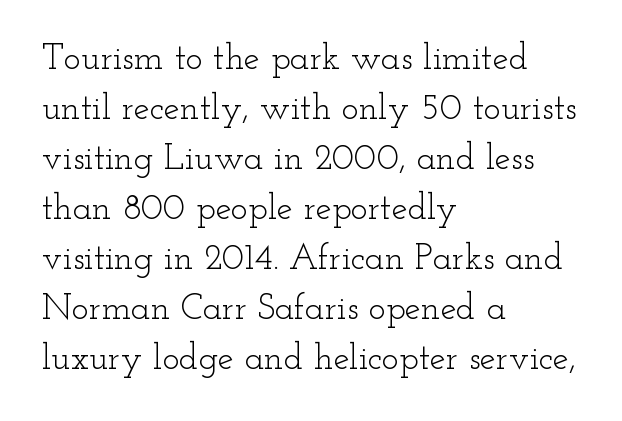
Q: Is the text bold? A: No.
Q: Is the text italic (slanted)? A: No, it is upright.
Q: Is the typeface a serif or a sans-serif typeface? A: Serif.
Q: Is the text underlined? A: No.
Q: How is the paragraph aligned? A: Left-aligned.
Q: Is the spacing between letters normal or unusually wide? A: Normal.
Q: Is the spacing between lines tight, normal or loose? A: Normal.
Q: Width (condensed, normal, or wide)? A: Wide.
Q: Stroke contrast? A: Low.
Q: x-height? A: Small.
Q: Monospaced? A: No.
